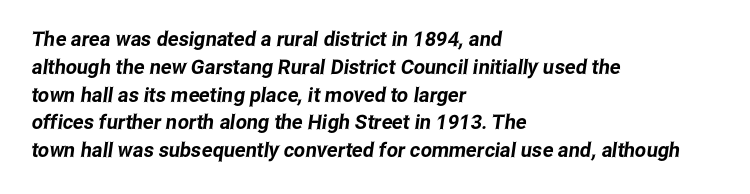
{"underline": "no", "align": "left", "line_spacing": "normal", "line_spacing_ratio": 1.39, "letter_spacing": "normal", "letter_spacing_em": 0.0, "glyph_px": 20}
